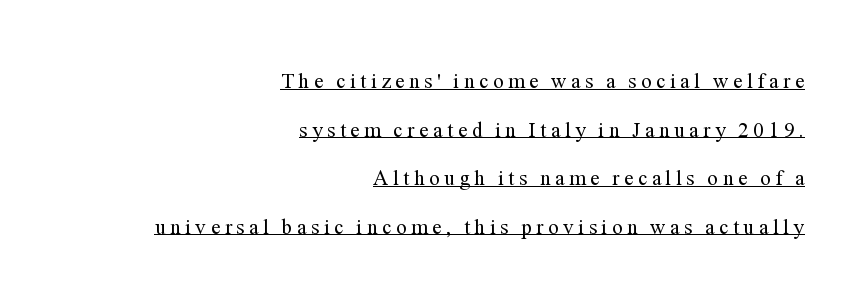
The image shows 21 px text type, upright; set right-aligned, loose line spacing (2.31x), unusually wide letter spacing (+0.22 em), underlined.
